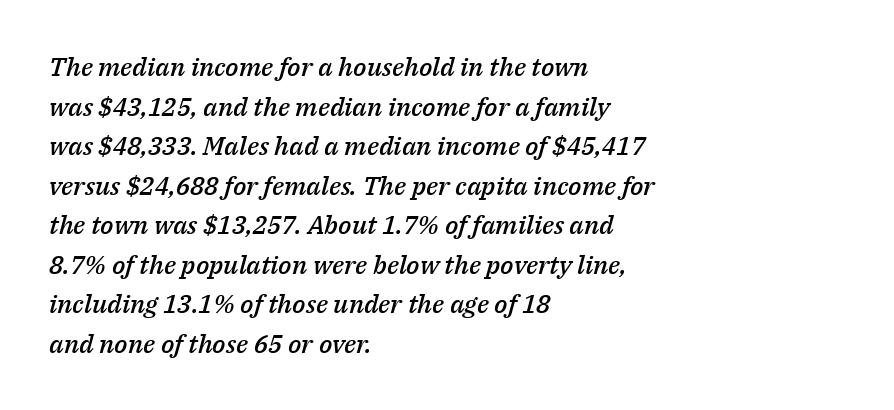
The image shows 26 px text type, italic (leaning right); set left-aligned, normal line spacing (1.52x), normal letter spacing, not underlined.
